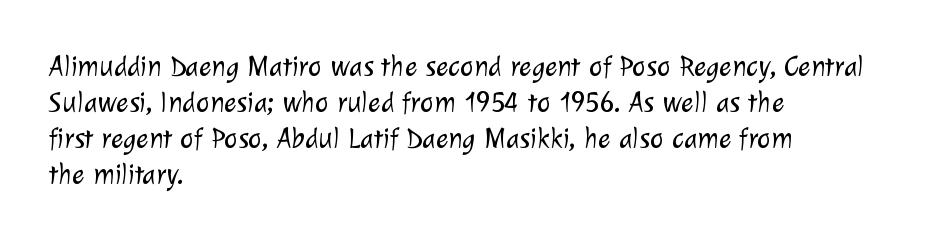
Q: Is the text bold? A: No.
Q: Is the typeface a serif or a sans-serif typeface? A: Sans-serif.
Q: Is the text underlined? A: No.
Q: How is the paragraph aligned? A: Left-aligned.
Q: Is the spacing between letters normal or unusually wide? A: Normal.
Q: Width (condensed, normal, or wide)? A: Normal.
Q: Stroke contrast? A: Low.
Q: x-height? A: Medium.
Q: Monospaced? A: No.
